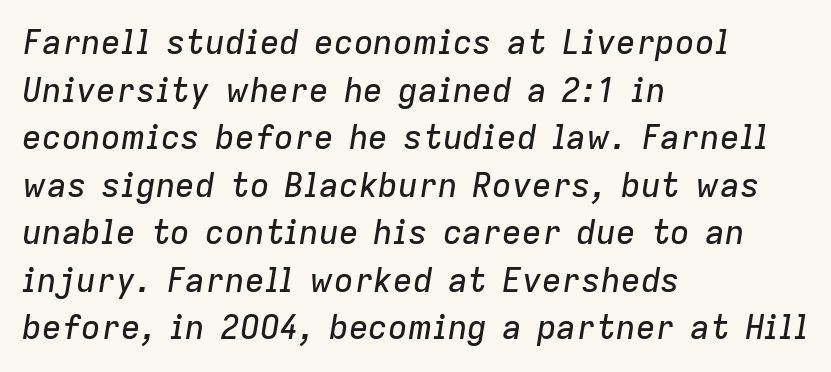
{"italic": "yes", "lean": "right", "slant_degrees": 9, "width": "normal", "stroke_contrast": "low", "x_height": "medium", "monospaced": "no", "underline": "no", "align": "left", "line_spacing": "normal", "line_spacing_ratio": 1.44, "letter_spacing": "normal", "letter_spacing_em": 0.0, "glyph_px": 33}
